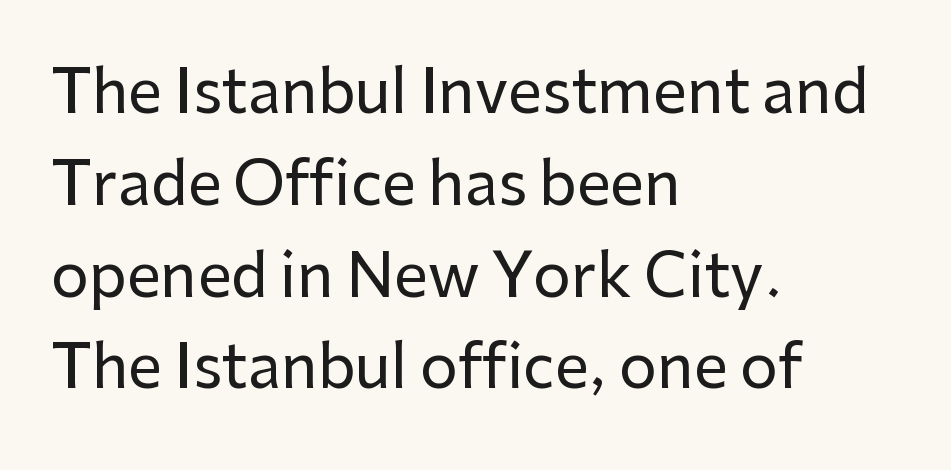
Q: Is the text italic (slanted)? A: No, it is upright.
Q: Is the typeface a serif or a sans-serif typeface? A: Sans-serif.
Q: Is the text underlined? A: No.
Q: How is the paragraph aligned? A: Left-aligned.
Q: Is the spacing between letters normal or unusually wide? A: Normal.
Q: Is the spacing between lines tight, normal or loose? A: Normal.
Q: Width (condensed, normal, or wide)? A: Normal.
Q: Stroke contrast? A: Low.
Q: x-height? A: Medium.
Q: Monospaced? A: No.
